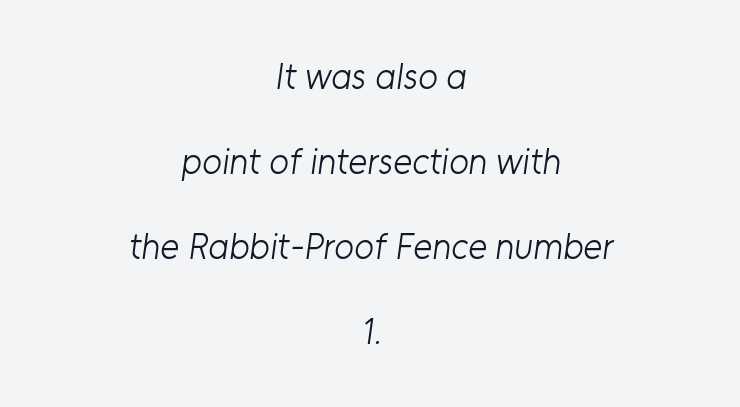
{"serif": "no", "bold": "no", "weight": "light", "width": "normal", "stroke_contrast": "low", "x_height": "medium", "monospaced": "no", "underline": "no", "align": "center", "line_spacing": "loose", "line_spacing_ratio": 2.36, "letter_spacing": "normal", "letter_spacing_em": 0.0, "glyph_px": 36}
